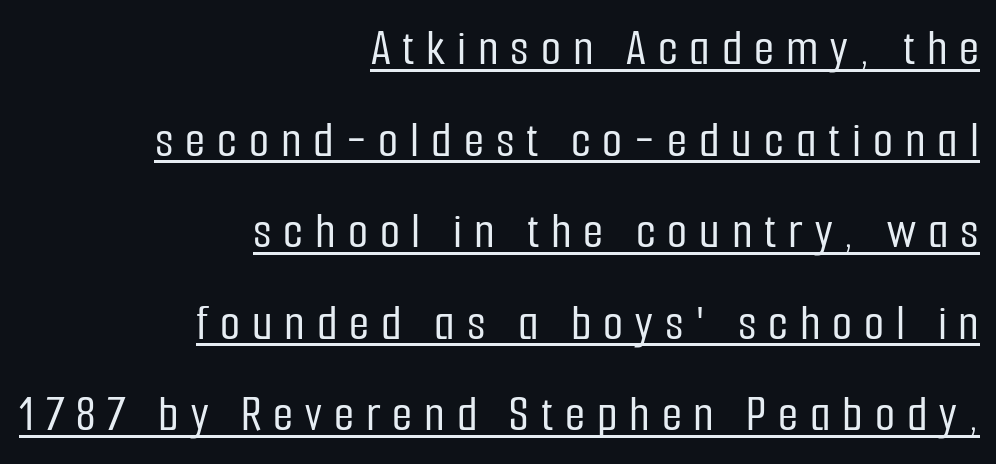
Q: Is the text italic (slanted)? A: No, it is upright.
Q: Is the typeface a serif or a sans-serif typeface? A: Sans-serif.
Q: Is the text underlined? A: Yes.
Q: How is the paragraph aligned? A: Right-aligned.
Q: Is the spacing between letters normal or unusually wide? A: Unusually wide.
Q: Width (condensed, normal, or wide)? A: Condensed.
Q: Stroke contrast? A: Low.
Q: x-height? A: Medium.
Q: Monospaced? A: No.
